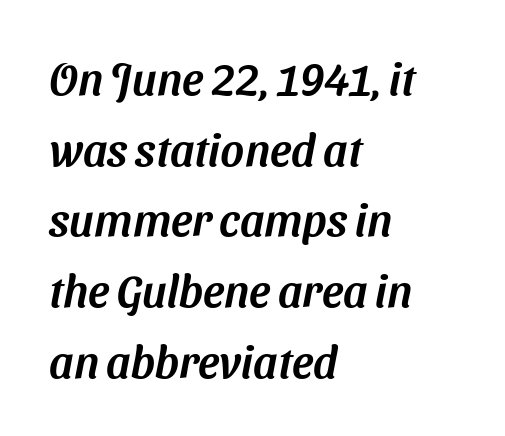
One-word summary of the alignment: left. These lines are rendered in a variable-pitch font. Unlike a traditional serif, this face leaves its strokes unadorned. Letter spacing: default. Unmarked baselines from the first word to the last. Notice how descenders clear the ascenders below comfortably — that's standard leading.
